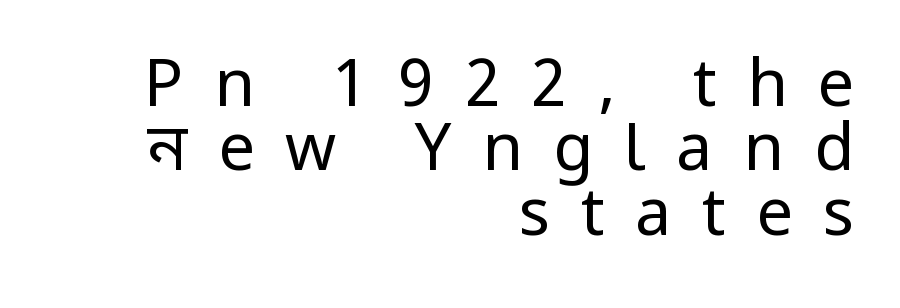
{"serif": "no", "italic": "no", "bold": "no", "weight": "regular", "width": "condensed", "stroke_contrast": "low", "x_height": "large", "monospaced": "no", "underline": "no", "align": "right", "line_spacing": "tight", "line_spacing_ratio": 0.99, "letter_spacing": "wide", "letter_spacing_em": 0.47, "glyph_px": 65}
